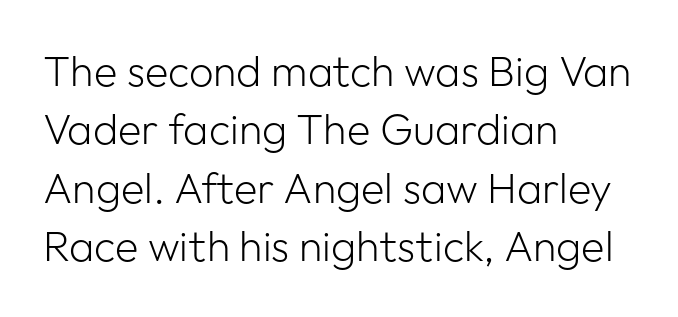
{"serif": "no", "italic": "no", "bold": "no", "weight": "light", "width": "normal", "stroke_contrast": "low", "x_height": "medium", "monospaced": "no", "underline": "no", "align": "left", "line_spacing": "normal", "line_spacing_ratio": 1.36, "letter_spacing": "normal", "letter_spacing_em": 0.0, "glyph_px": 43}
